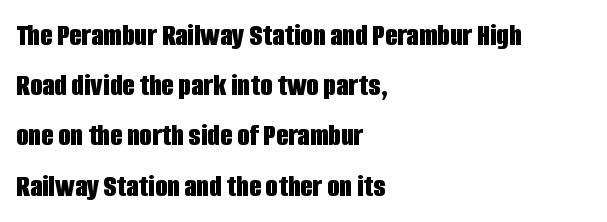
When letters stand straight like this, we call the style roman or upright. These lines are set flush left with a ragged right edge. A typesetter would label this face a sans. Look at the stroke-to-counter ratio: heavy, a bold. The foot of each line stays bare and open.
